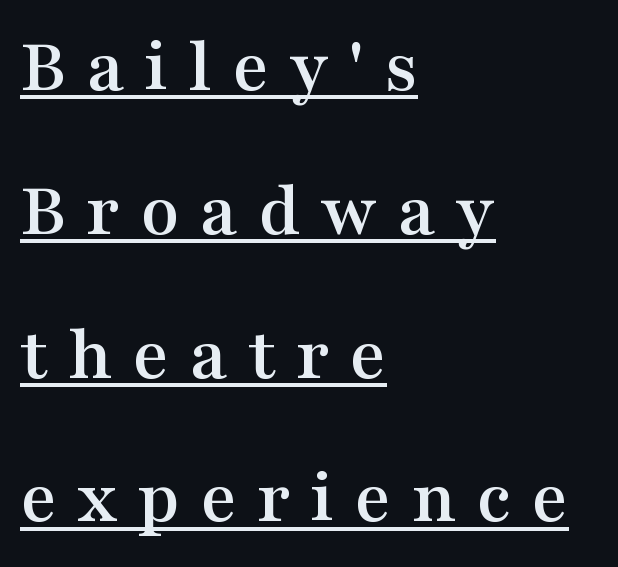
{"serif": "yes", "italic": "no", "width": "wide", "stroke_contrast": "medium", "x_height": "medium", "monospaced": "no", "underline": "yes", "align": "left", "line_spacing_ratio": 1.82, "letter_spacing": "wide", "letter_spacing_em": 0.25, "glyph_px": 79}
